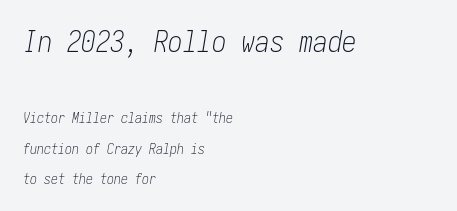
Each new line begins a long way beneath the previous one. The characters are drawn with everyday or finer stroke widths. The emphasis by scale lands on block number one, above. Check the space under the baseline: it is left empty. Horizontally, the lines are justified to the leading edge only. No extra tracking has been applied to these lines.
